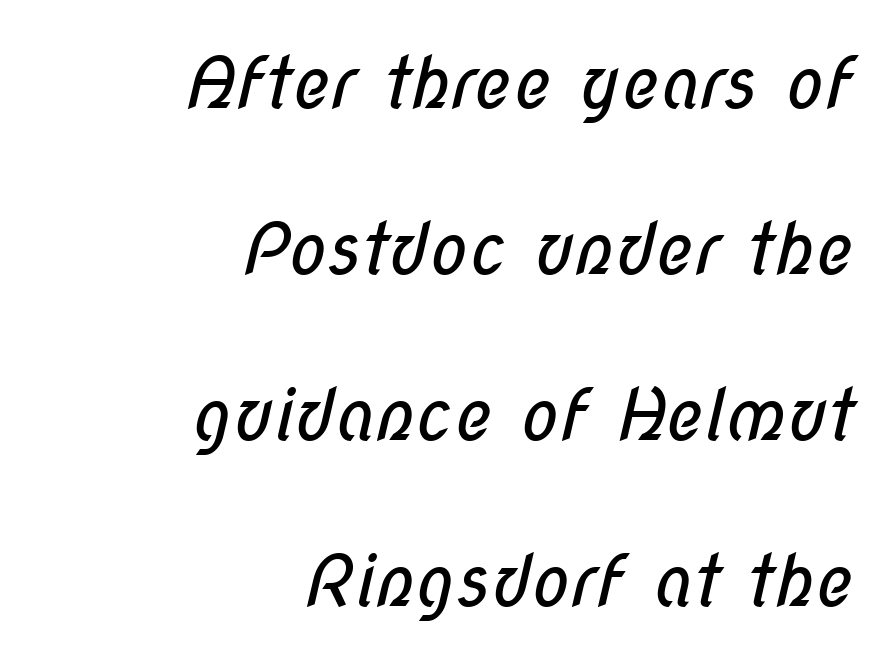
Q: Is the text bold? A: No.
Q: Is the typeface a serif or a sans-serif typeface? A: Sans-serif.
Q: Is the text underlined? A: No.
Q: How is the paragraph aligned? A: Right-aligned.
Q: Is the spacing between letters normal or unusually wide? A: Normal.
Q: Is the spacing between lines tight, normal or loose? A: Loose.
Q: Width (condensed, normal, or wide)? A: Condensed.
Q: Stroke contrast? A: Low.
Q: x-height? A: Medium.
Q: Monospaced? A: No.
